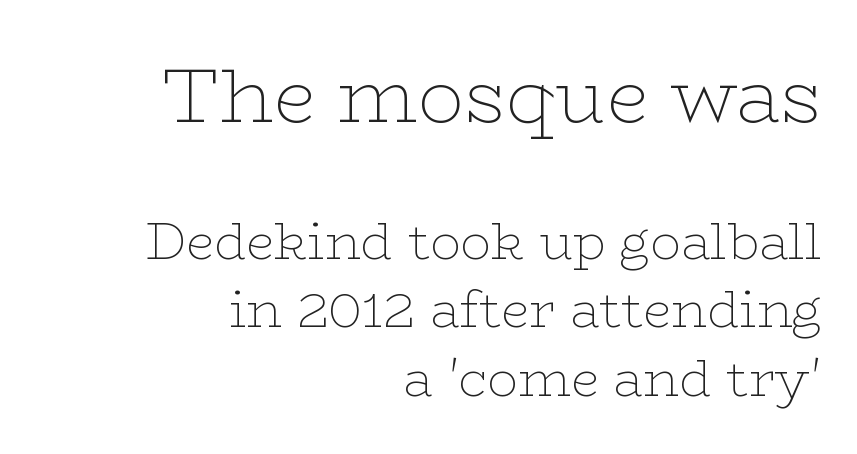
The image shows 77 px thin, wide serif type, upright; set right-aligned, normal line spacing (1.35x), normal letter spacing, not underlined; the first (top) block is 1.51x larger; low stroke contrast and a medium x-height.
